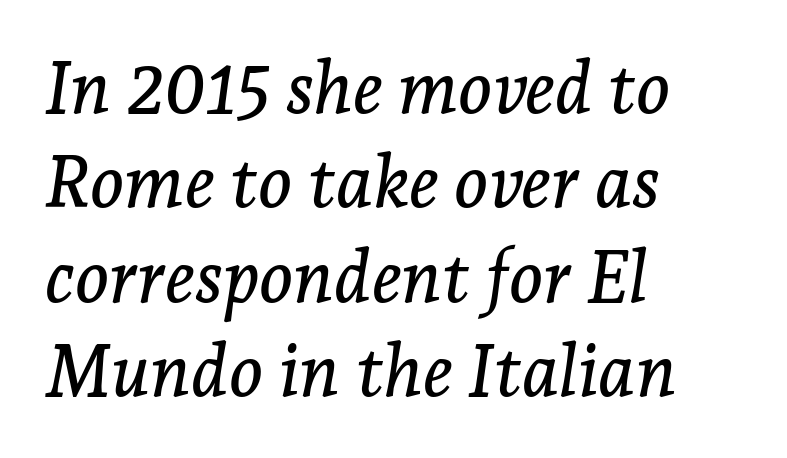
Q: Is the text italic (slanted)? A: Yes, it leans right by about 7 degrees.
Q: Is the typeface a serif or a sans-serif typeface? A: Serif.
Q: Is the text underlined? A: No.
Q: How is the paragraph aligned? A: Left-aligned.
Q: Is the spacing between letters normal or unusually wide? A: Normal.
Q: Is the spacing between lines tight, normal or loose? A: Normal.
Q: Width (condensed, normal, or wide)? A: Normal.
Q: Stroke contrast? A: Low.
Q: x-height? A: Medium.
Q: Monospaced? A: No.
